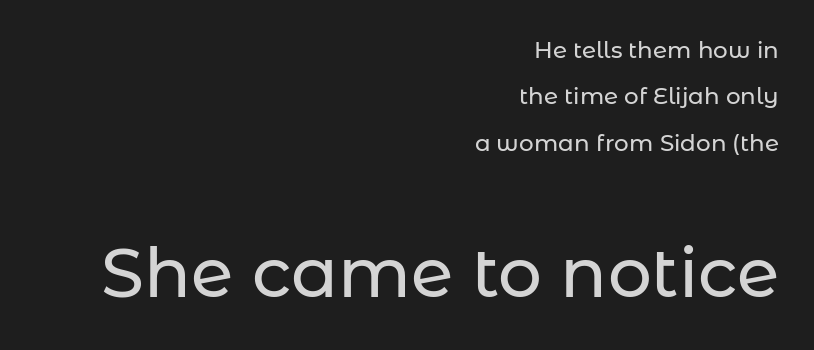
{"serif": "no", "italic": "no", "width": "normal", "stroke_contrast": "low", "x_height": "medium", "monospaced": "no", "underline": "no", "align": "right", "line_spacing": "loose", "line_spacing_ratio": 2.02, "letter_spacing": "normal", "letter_spacing_em": 0.0, "larger_block": "second", "size_ratio": 3.0, "glyph_px": 69}
